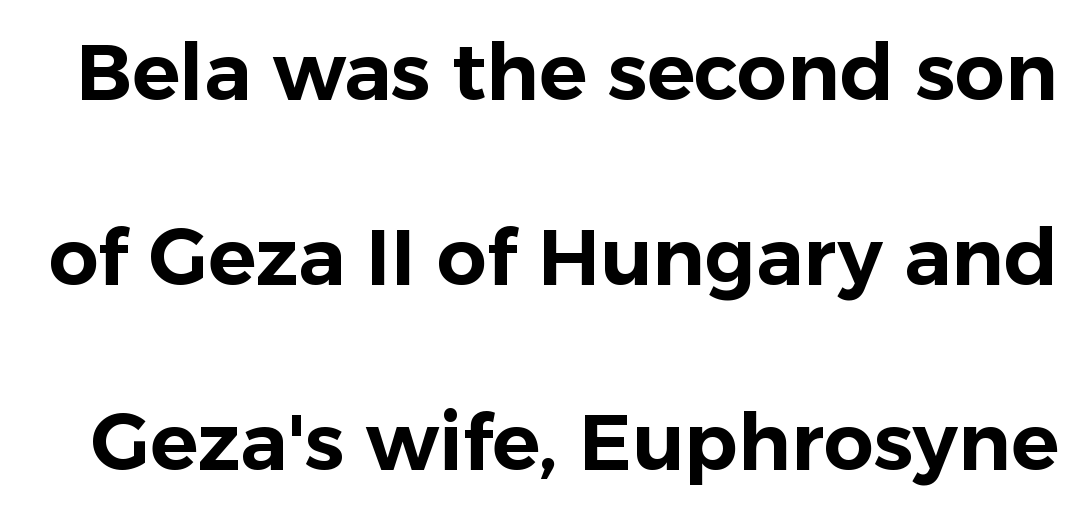
{"serif": "no", "italic": "no", "width": "normal", "stroke_contrast": "low", "x_height": "medium", "monospaced": "no", "underline": "no", "line_spacing": "loose", "line_spacing_ratio": 2.34, "letter_spacing": "normal", "letter_spacing_em": 0.0, "glyph_px": 79}
